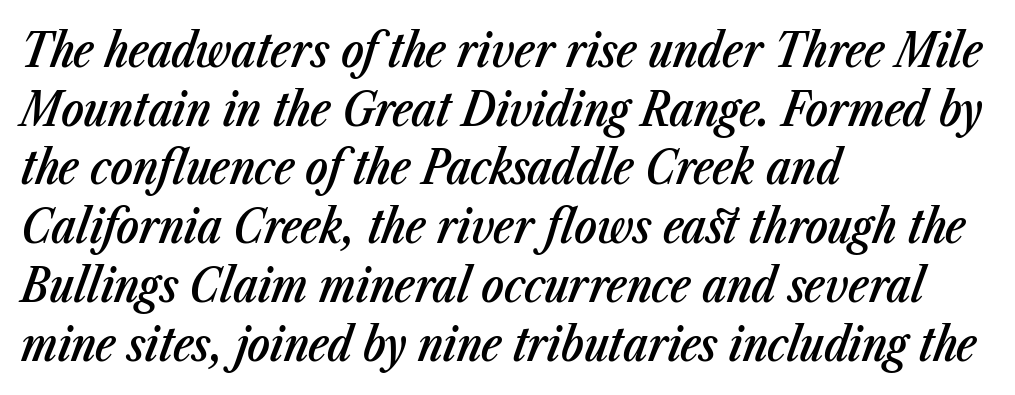
{"italic": "yes", "lean": "right", "slant_degrees": 23, "bold": "semi", "weight": "semibold", "width": "condensed", "stroke_contrast": "low", "x_height": "medium", "monospaced": "no", "underline": "no", "align": "left", "line_spacing": "normal", "line_spacing_ratio": 1.25, "letter_spacing": "normal", "letter_spacing_em": 0.0, "glyph_px": 47}
